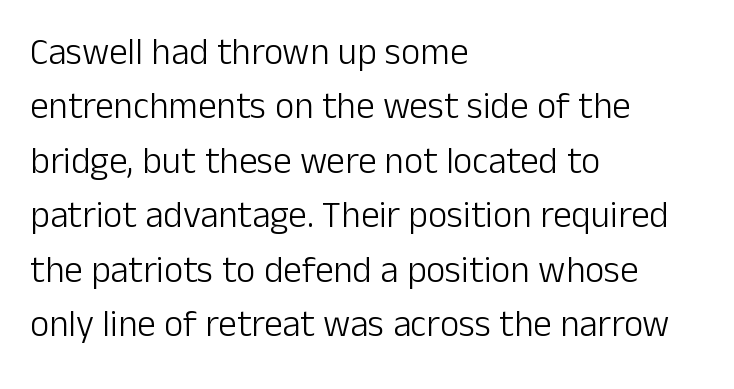
Q: Is the text bold? A: No.
Q: Is the text italic (slanted)? A: No, it is upright.
Q: Is the typeface a serif or a sans-serif typeface? A: Sans-serif.
Q: Is the text underlined? A: No.
Q: How is the paragraph aligned? A: Left-aligned.
Q: Is the spacing between letters normal or unusually wide? A: Normal.
Q: Is the spacing between lines tight, normal or loose? A: Normal.
Q: Width (condensed, normal, or wide)? A: Normal.
Q: Stroke contrast? A: Low.
Q: x-height? A: Medium.
Q: Monospaced? A: No.
